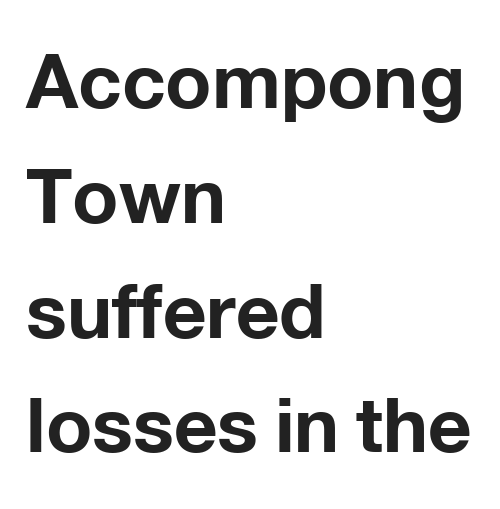
Q: Is the text bold? A: Yes.
Q: Is the text italic (slanted)? A: No, it is upright.
Q: Is the typeface a serif or a sans-serif typeface? A: Sans-serif.
Q: Is the text underlined? A: No.
Q: How is the paragraph aligned? A: Left-aligned.
Q: Is the spacing between letters normal or unusually wide? A: Normal.
Q: Is the spacing between lines tight, normal or loose? A: Normal.
Q: Width (condensed, normal, or wide)? A: Normal.
Q: Stroke contrast? A: Low.
Q: x-height? A: Medium.
Q: Monospaced? A: No.
